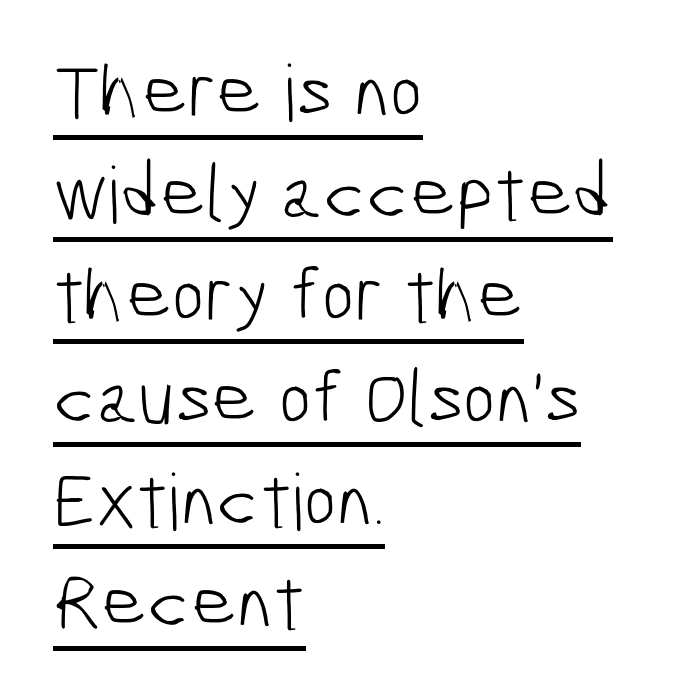
Does the type have serifs? No, each stem ends abruptly. Character widths vary here, with narrow letters taking less room than wide ones. Descenders here cross a horizontal rule under the line. Regarding leading, the lines here are spaced in the standard way.
